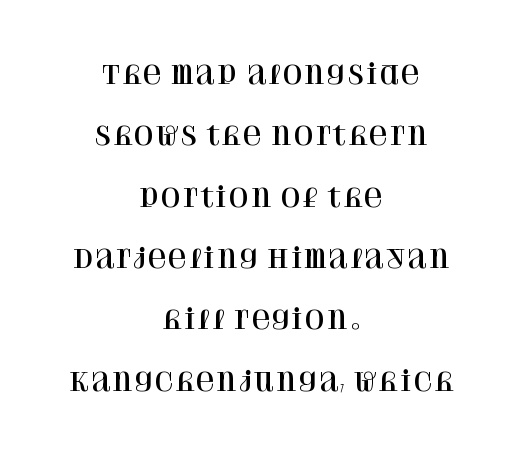
Q: Is the text italic (slanted)? A: No, it is upright.
Q: Is the text underlined? A: No.
Q: How is the paragraph aligned? A: Centered.
Q: Is the spacing between letters normal or unusually wide? A: Normal.
Q: Is the spacing between lines tight, normal or loose? A: Loose.
